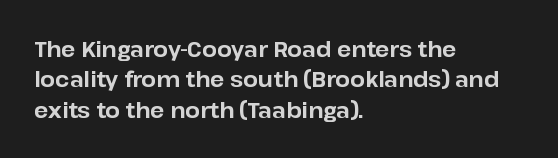
Q: Is the text bold? A: Yes.
Q: Is the text italic (slanted)? A: No, it is upright.
Q: Is the text underlined? A: No.
Q: How is the paragraph aligned? A: Left-aligned.
Q: Is the spacing between letters normal or unusually wide? A: Normal.
Q: Is the spacing between lines tight, normal or loose? A: Normal.
